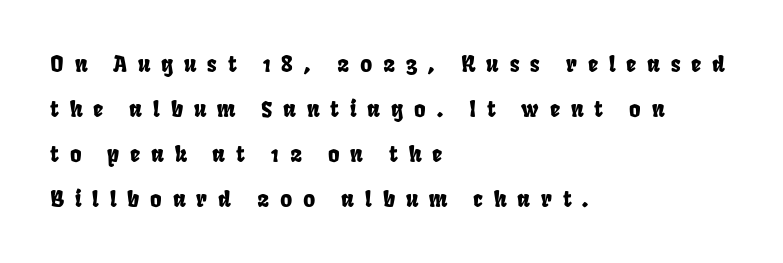
Q: Is the text underlined? A: No.
Q: How is the paragraph aligned? A: Left-aligned.
Q: Is the spacing between letters normal or unusually wide? A: Unusually wide.
Q: Is the spacing between lines tight, normal or loose? A: Loose.
